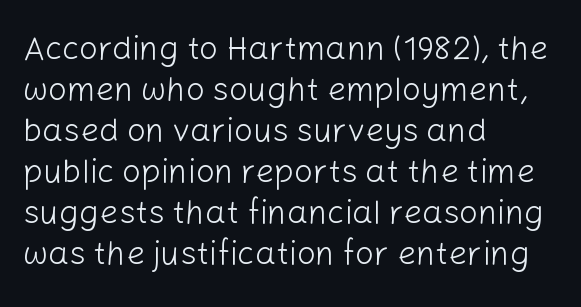
Q: Is the text bold? A: No.
Q: Is the text italic (slanted)? A: No, it is upright.
Q: Is the typeface a serif or a sans-serif typeface? A: Sans-serif.
Q: Is the text underlined? A: No.
Q: How is the paragraph aligned? A: Left-aligned.
Q: Is the spacing between letters normal or unusually wide? A: Normal.
Q: Width (condensed, normal, or wide)? A: Normal.
Q: Stroke contrast? A: Low.
Q: x-height? A: Medium.
Q: Monospaced? A: No.
